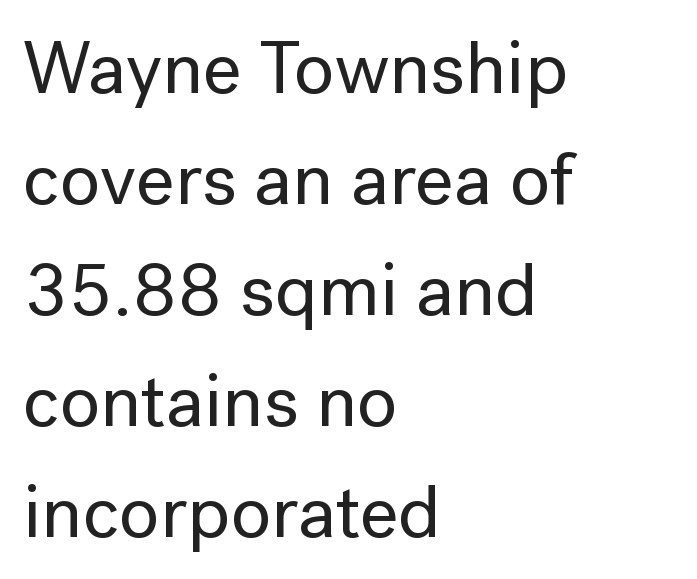
What's the leading like? Ordinary, nothing unusual. You could call the tracking neutral — neither tight nor loose. The rendering uses natural spacing where letterforms have individual widths. Just letters on the line, the space beneath them empty. Notice how the passage keeps a crisp vertical edge on the left only. Unlike italic type, these characters show no tilt at all.
